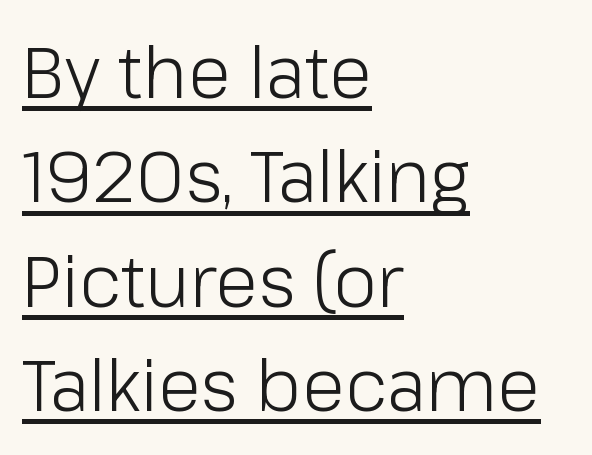
Q: Is the text bold? A: No.
Q: Is the text italic (slanted)? A: No, it is upright.
Q: Is the typeface a serif or a sans-serif typeface? A: Sans-serif.
Q: Is the text underlined? A: Yes.
Q: How is the paragraph aligned? A: Left-aligned.
Q: Is the spacing between letters normal or unusually wide? A: Normal.
Q: Is the spacing between lines tight, normal or loose? A: Normal.
Q: Width (condensed, normal, or wide)? A: Normal.
Q: Stroke contrast? A: Low.
Q: x-height? A: Medium.
Q: Monospaced? A: No.
